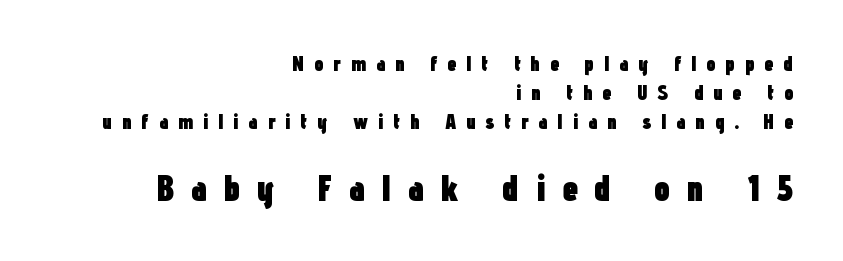
What's the leading like? Ordinary, nothing unusual. Display-style spreading of the glyphs; the letterfit is very open. Set as a true bold cut, around the 700 mark. The paragraph has a hard right edge and a soft left edge. Is this a fixed-width face? No — the glyphs have proportional, varying widths.
